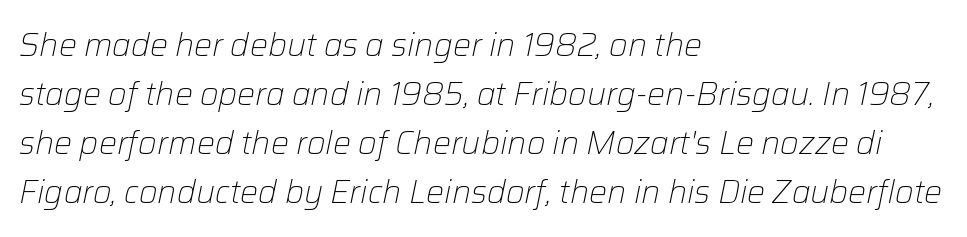
The image shows 32 px light type, italic (leaning right); set left-aligned, normal line spacing (1.53x), normal letter spacing, not underlined; low stroke contrast and a medium x-height.
